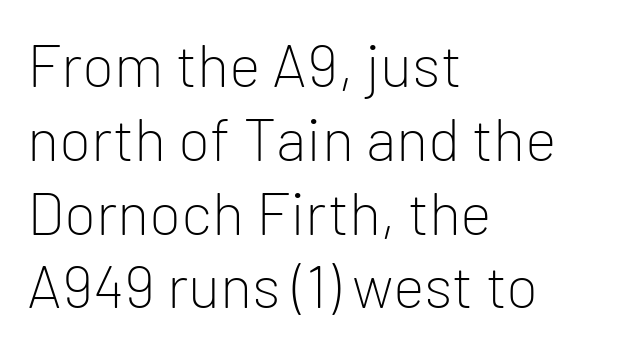
The image shows 60 px light sans-serif type, upright; set left-aligned, line spacing 1.23x, normal letter spacing, not underlined; low stroke contrast and a medium x-height.
